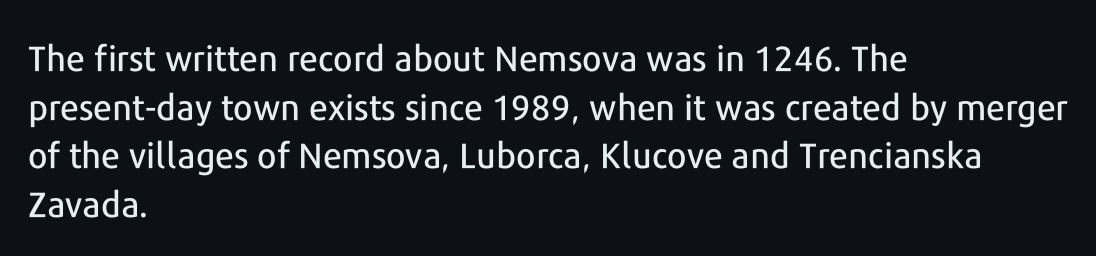
The image shows 35 px sans-serif type, upright; set left-aligned, normal line spacing (1.39x), normal letter spacing, not underlined; low stroke contrast and a medium x-height.
